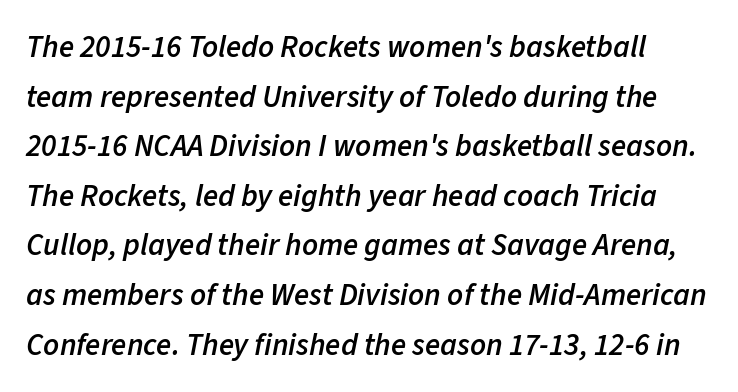
The image shows 31 px semibold type, italic (leaning right); set normal line spacing (1.6x), normal letter spacing, not underlined; low stroke contrast and a medium x-height.
